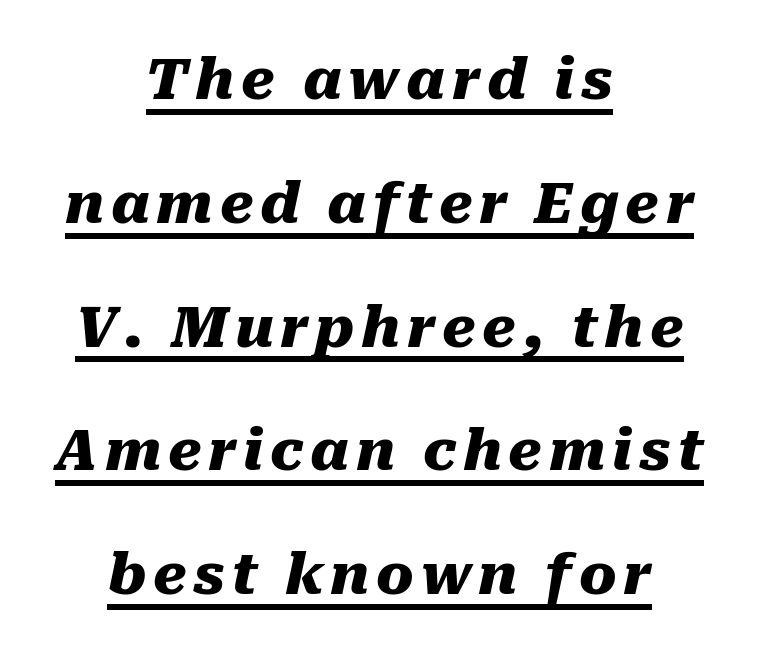
Q: Is the text bold? A: Yes.
Q: Is the text italic (slanted)? A: Yes, it leans right by about 10 degrees.
Q: Is the text underlined? A: Yes.
Q: How is the paragraph aligned? A: Centered.
Q: Is the spacing between lines tight, normal or loose? A: Loose.
Q: Width (condensed, normal, or wide)? A: Normal.
Q: Stroke contrast? A: Medium.
Q: x-height? A: Medium.
Q: Monospaced? A: No.
